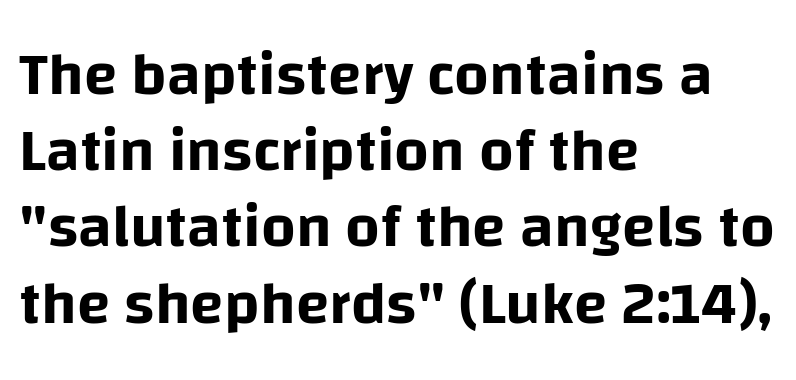
The image shows 61 px sans-serif type, upright; set left-aligned, normal line spacing (1.25x), normal letter spacing, not underlined; low stroke contrast and a large x-height.
